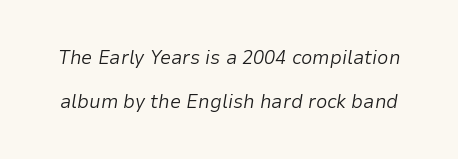
Decoration check: the copy has no underline. Looking at the ascenders, they clearly lean. Here the glyphs are tracked normally, forming tight word shapes. Is there much room between lines? Yes — plenty of vertical air separates them.
